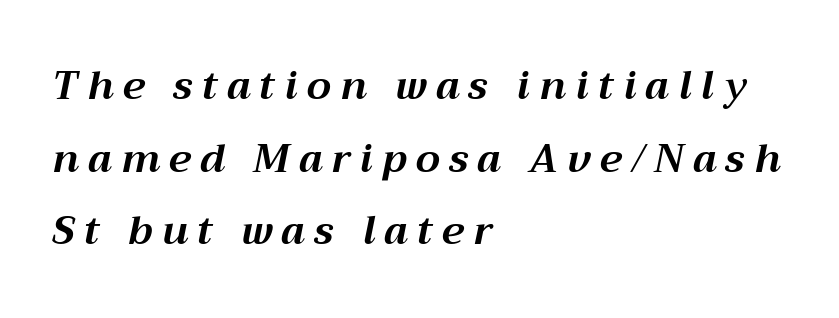
A typesetter would call this proportional, since set widths differ per character. Beneath every word, the page is bare. These lines have a slow, spaced-out rhythm from letter to letter. Slant detected: the letters are inclined.
